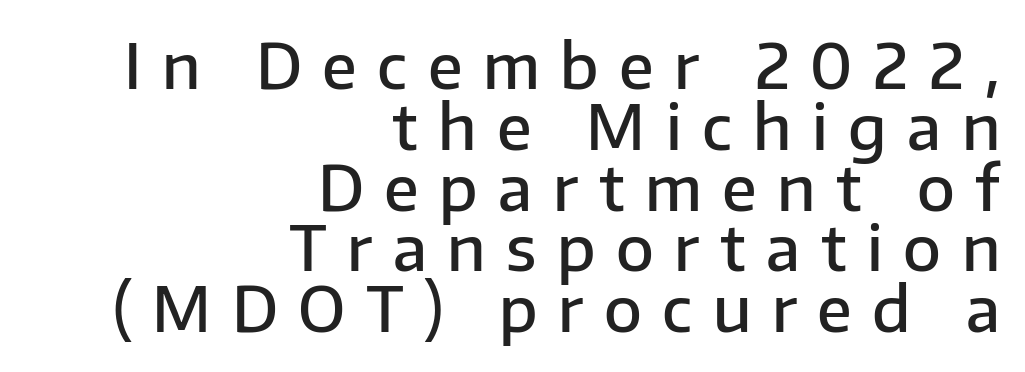
Q: Is the text bold? A: Semi-bold.
Q: Is the text italic (slanted)? A: No, it is upright.
Q: Is the typeface a serif or a sans-serif typeface? A: Sans-serif.
Q: Is the text underlined? A: No.
Q: How is the paragraph aligned? A: Right-aligned.
Q: Is the spacing between letters normal or unusually wide? A: Unusually wide.
Q: Is the spacing between lines tight, normal or loose? A: Tight.
Q: Width (condensed, normal, or wide)? A: Normal.
Q: Stroke contrast? A: Low.
Q: x-height? A: Medium.
Q: Monospaced? A: No.
